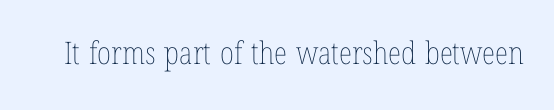
Q: Is the text bold? A: No.
Q: Is the text italic (slanted)? A: No, it is upright.
Q: Is the text underlined? A: No.
Q: Is the spacing between letters normal or unusually wide? A: Normal.
Q: Width (condensed, normal, or wide)? A: Condensed.
Q: Stroke contrast? A: Low.
Q: x-height? A: Medium.
Q: Monospaced? A: No.
